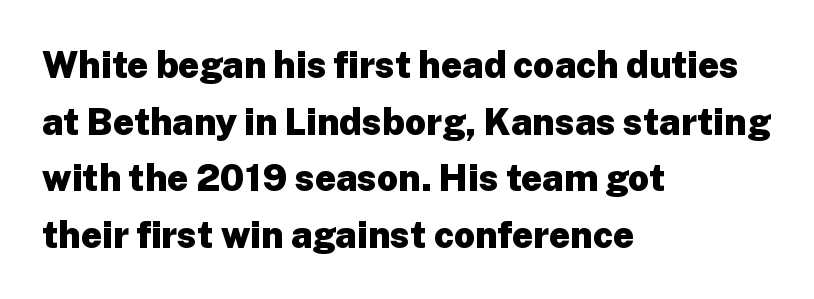
Q: Is the text bold? A: Yes.
Q: Is the text italic (slanted)? A: No, it is upright.
Q: Is the typeface a serif or a sans-serif typeface? A: Sans-serif.
Q: Is the text underlined? A: No.
Q: How is the paragraph aligned? A: Left-aligned.
Q: Is the spacing between letters normal or unusually wide? A: Normal.
Q: Is the spacing between lines tight, normal or loose? A: Normal.
Q: Width (condensed, normal, or wide)? A: Normal.
Q: Stroke contrast? A: Low.
Q: x-height? A: Medium.
Q: Monospaced? A: No.
